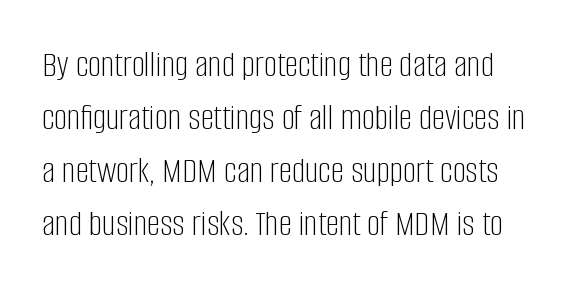
Q: Is the text bold? A: No.
Q: Is the text italic (slanted)? A: No, it is upright.
Q: Is the typeface a serif or a sans-serif typeface? A: Sans-serif.
Q: Is the text underlined? A: No.
Q: Is the spacing between letters normal or unusually wide? A: Normal.
Q: Is the spacing between lines tight, normal or loose? A: Normal.
Q: Width (condensed, normal, or wide)? A: Condensed.
Q: Stroke contrast? A: Low.
Q: x-height? A: Large.
Q: Monospaced? A: No.
